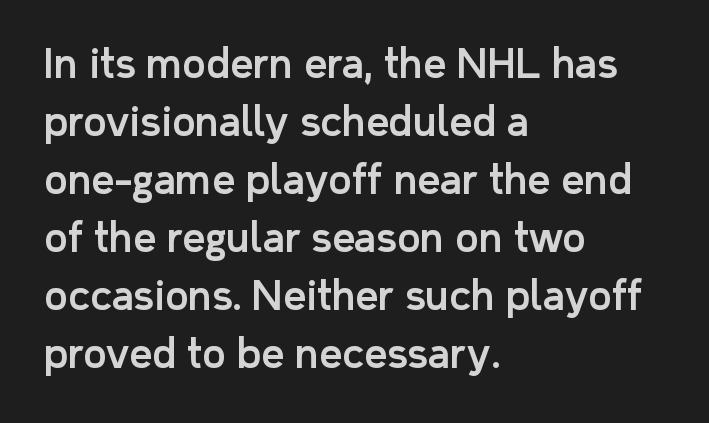
The image shows 40 px sans-serif type, upright; set left-aligned, normal line spacing (1.45x), normal letter spacing, not underlined; low stroke contrast and a medium x-height.
